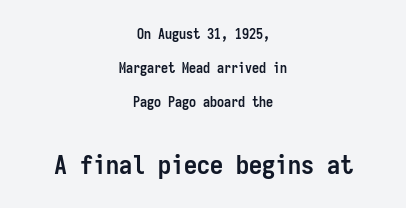
Q: Is the text bold? A: Yes.
Q: Is the text italic (slanted)? A: No, it is upright.
Q: Is the text underlined? A: No.
Q: How is the paragraph aligned? A: Centered.
Q: Is the spacing between letters normal or unusually wide? A: Normal.
Q: Is the spacing between lines tight, normal or loose? A: Loose.
Q: Which block of text is set in a larger size, the first (top) or the second (bottom)? A: The second (bottom) one.
